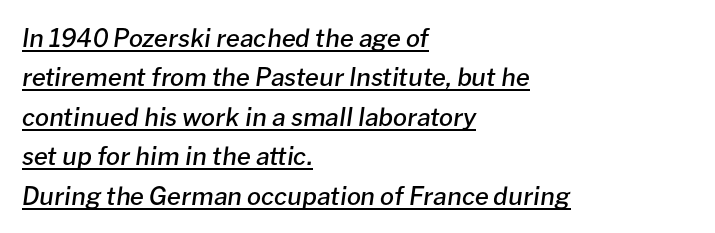
{"italic": "yes", "lean": "right", "slant_degrees": 8, "bold": "semi", "underline": "yes", "align": "left", "line_spacing": "normal", "line_spacing_ratio": 1.58, "letter_spacing": "normal", "letter_spacing_em": 0.0, "glyph_px": 25}
